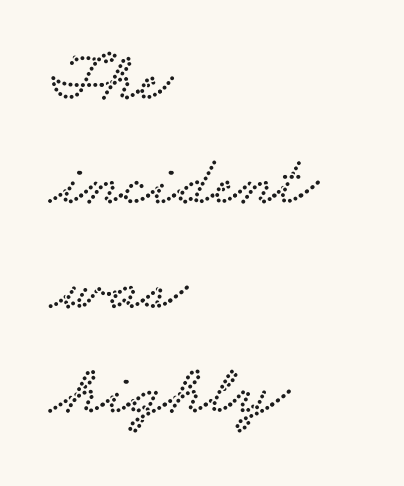
The image shows 71 px wide serif type; set left-aligned, normal line spacing (1.47x), normal letter spacing, not underlined; low stroke contrast and a small x-height.
